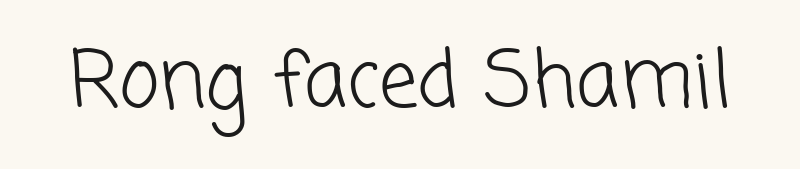
Compared with a typical body face, this is equally light or lighter still. The glyphs are unaccompanied by any horizontal stroke below them. The letters advance in unequal steps, a hallmark of proportional type. I'd call this a sans setting — the letters go barefoot. Does extra space separate the letters? No, they use regular spacing.
